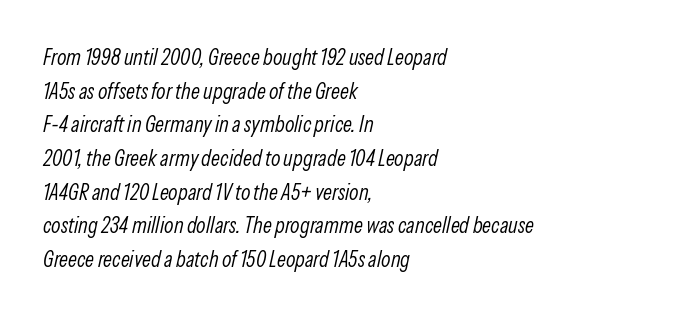
{"italic": "yes", "lean": "right", "slant_degrees": 13, "bold": "no", "underline": "no", "align": "left", "line_spacing": "normal", "line_spacing_ratio": 1.53, "letter_spacing": "normal", "letter_spacing_em": 0.0, "glyph_px": 22}
